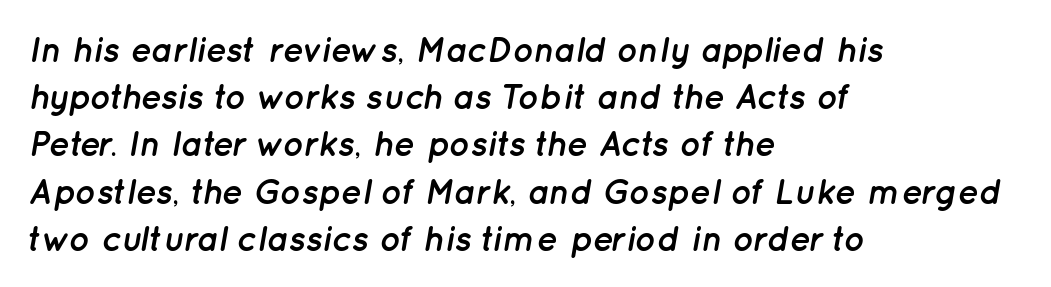
Q: Is the text bold? A: Yes.
Q: Is the text italic (slanted)? A: Yes, it leans right by about 12 degrees.
Q: Is the text underlined? A: No.
Q: How is the paragraph aligned? A: Left-aligned.
Q: Is the spacing between letters normal or unusually wide? A: Normal.
Q: Is the spacing between lines tight, normal or loose? A: Normal.
Q: Width (condensed, normal, or wide)? A: Normal.
Q: Stroke contrast? A: Low.
Q: x-height? A: Medium.
Q: Monospaced? A: No.
